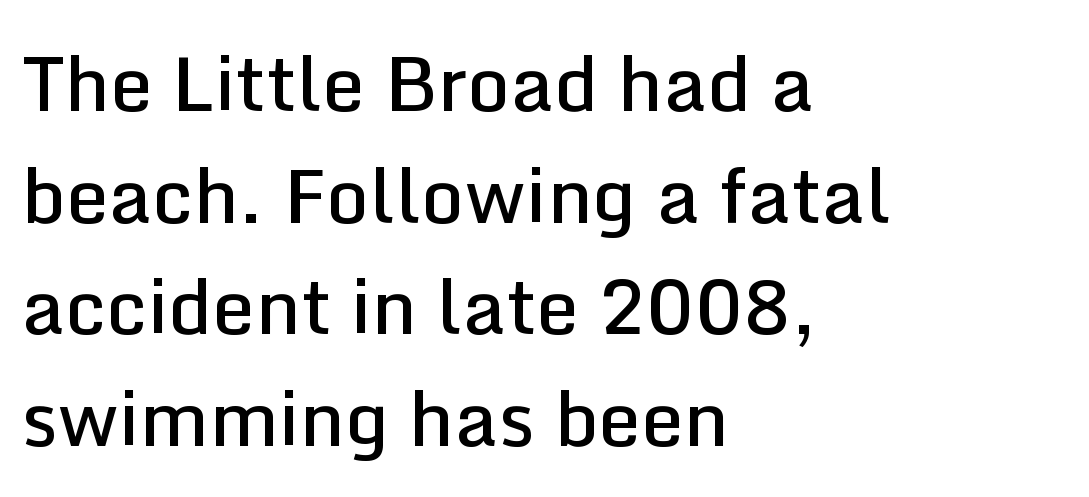
The image shows 76 px semibold sans-serif type, upright; set left-aligned, normal line spacing (1.47x), normal letter spacing, not underlined; low stroke contrast and a medium x-height.
